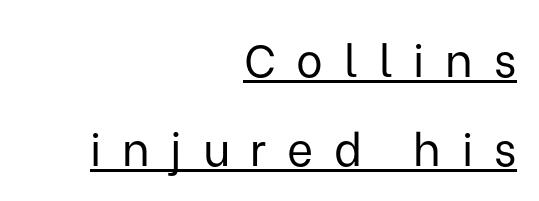
The image shows 45 px regular-weight sans-serif type, upright; set right-aligned, loose line spacing (1.97x), unusually wide letter spacing (+0.46 em), underlined; low stroke contrast and a medium x-height.
